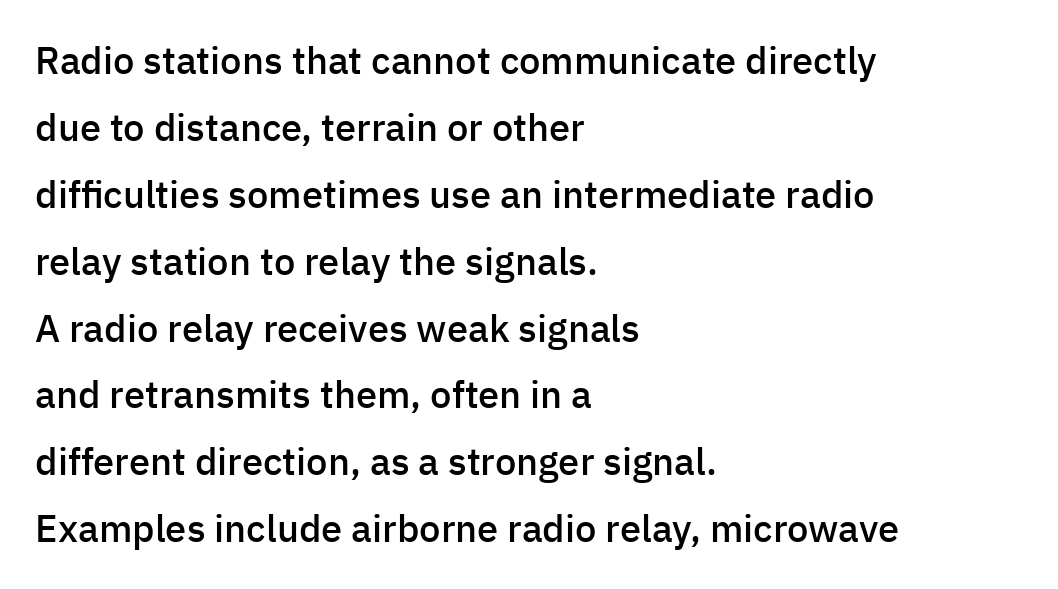
The image shows 38 px semibold sans-serif type, upright; set left-aligned, line spacing 1.76x, normal letter spacing, not underlined; low stroke contrast and a medium x-height.
